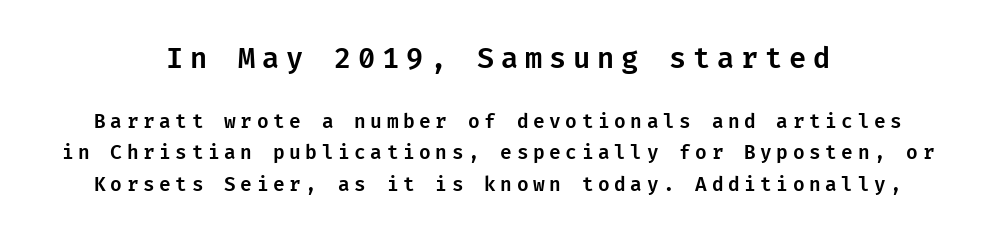
The image shows 28 px sans-serif type, upright; set centered, normal line spacing (1.64x), unusually wide letter spacing (+0.24 em), not underlined; the first (top) block is 1.47x larger; low stroke contrast and a medium x-height.
